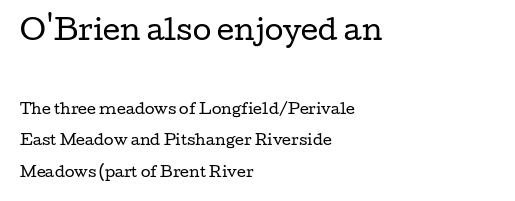
Casual observation: everything's shoved over to the left. A bare baseline throughout the passage. The rendering keeps characters at their native spacing. The face looks like a standard text weight, possibly lighter.
